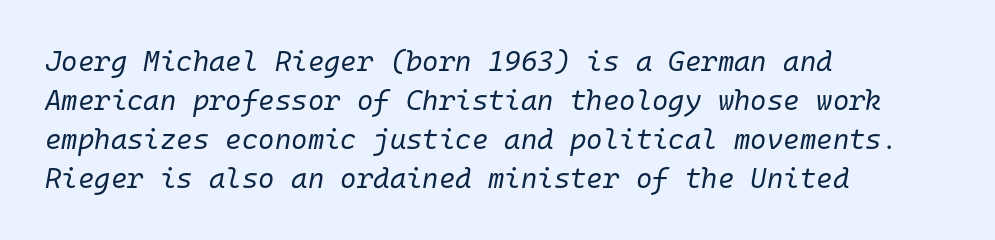
The face used here is rendered with its standard letterfit. Which margin do the lines hug? The left one — the right edge is uneven. An italicized treatment has been applied to the whole sample. The string is rendered with underlining switched off. Summary of weight: not heavy and not bold.
